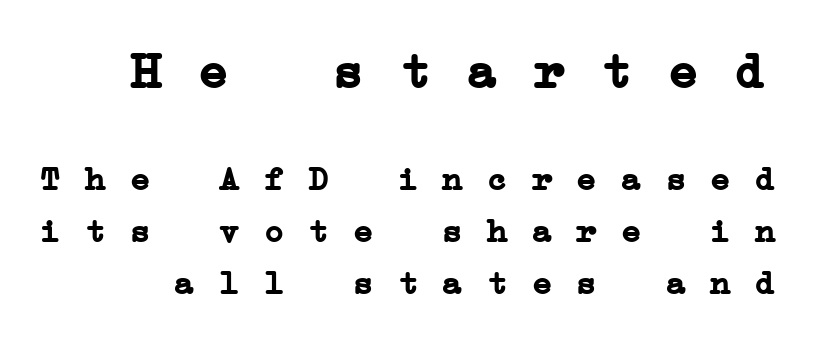
Look at the bottom of the vertical strokes: they flare into serifs here. The glyphs have the mass of a bold cut. The space beneath each line is pristine and unruled. Looks like terminal output: every glyph gets an equal slot. This sample keeps an unexceptional amount of space between lines. Size hierarchy here favors the leading block over the trailing one.
